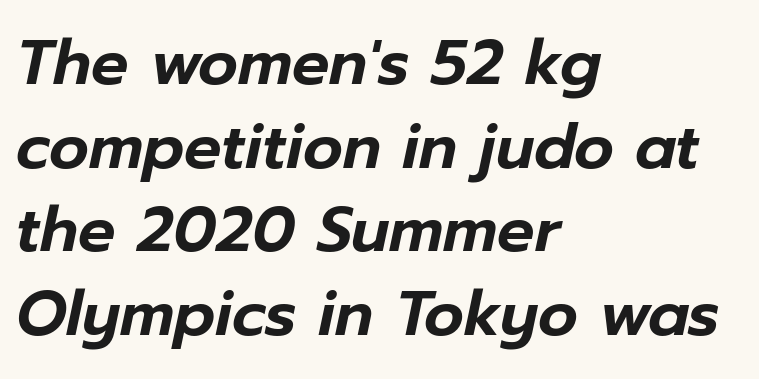
{"italic": "yes", "lean": "right", "slant_degrees": 12, "width": "normal", "stroke_contrast": "low", "x_height": "medium", "monospaced": "no", "underline": "no", "align": "left", "line_spacing": "normal", "line_spacing_ratio": 1.35, "letter_spacing": "normal", "letter_spacing_em": 0.0, "glyph_px": 62}
